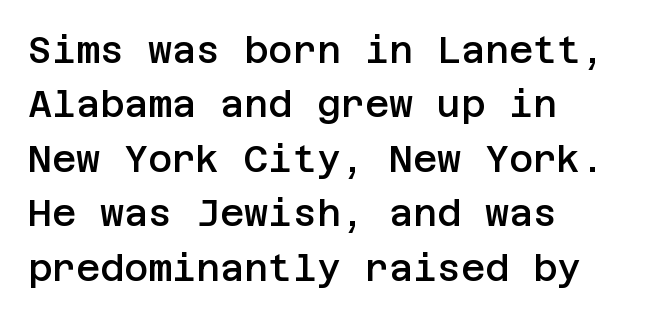
{"serif": "no", "italic": "no", "bold": "semi", "weight": "semibold", "width": "normal", "stroke_contrast": "low", "x_height": "large", "underline": "no", "align": "left", "line_spacing": "normal", "line_spacing_ratio": 1.47, "letter_spacing": "normal", "letter_spacing_em": 0.0, "glyph_px": 37}
